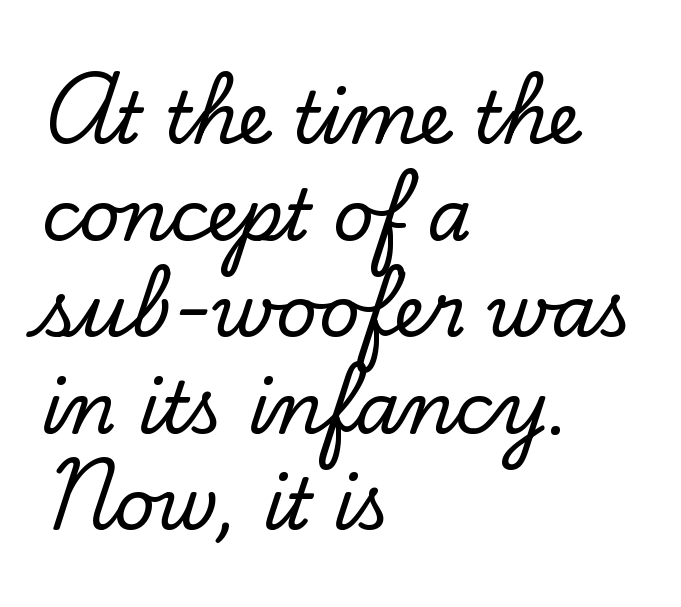
Nobody touched the tracking dial on this one. Type style note: has serifs. The lines are quadded left. Rows of type keep a routine distance in the vertical direction.
